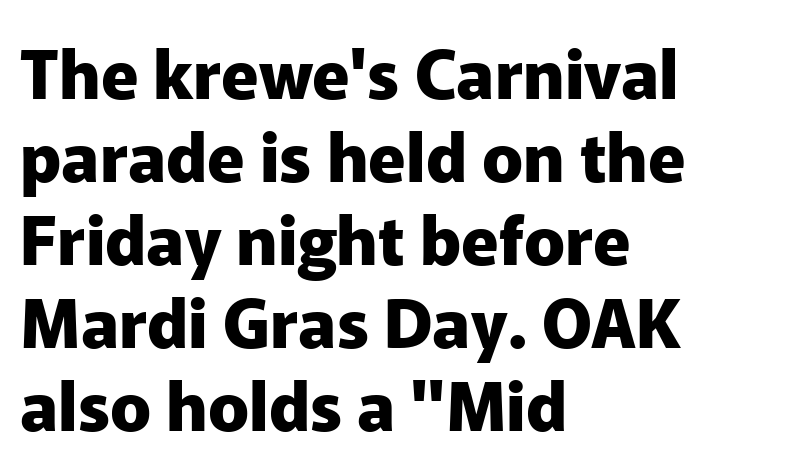
A classic flush-left, rag-right setting is used for this passage. Characters remain perfectly vertical along every line. Descenders are the only things crossing below the line. Each glyph is drawn with heavy, bold strokes. The typeface chosen for these lines omits serifs.
